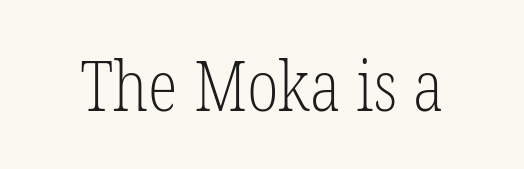
Q: Is the text bold? A: No.
Q: Is the text italic (slanted)? A: No, it is upright.
Q: Is the typeface a serif or a sans-serif typeface? A: Serif.
Q: Is the text underlined? A: No.
Q: Is the spacing between letters normal or unusually wide? A: Normal.
Q: Width (condensed, normal, or wide)? A: Condensed.
Q: Stroke contrast? A: Low.
Q: x-height? A: Medium.
Q: Monospaced? A: No.
